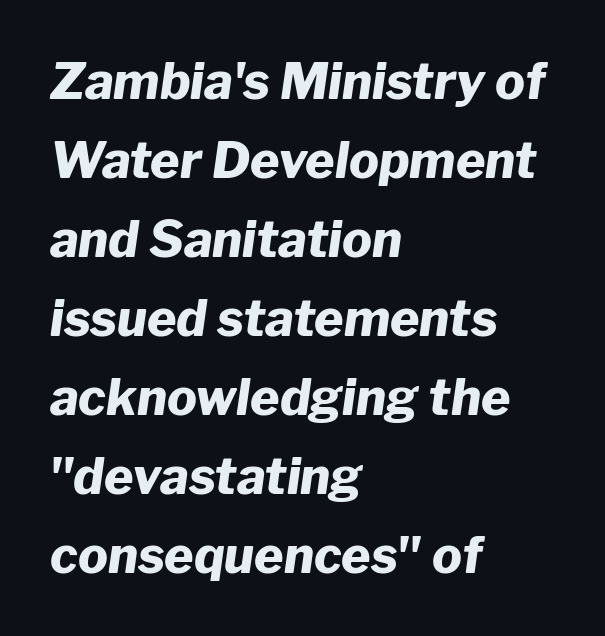
Q: Is the text bold? A: Yes.
Q: Is the text italic (slanted)? A: Yes, it leans right by about 8 degrees.
Q: Is the text underlined? A: No.
Q: How is the paragraph aligned? A: Left-aligned.
Q: Is the spacing between letters normal or unusually wide? A: Normal.
Q: Is the spacing between lines tight, normal or loose? A: Normal.
Q: Width (condensed, normal, or wide)? A: Normal.
Q: Stroke contrast? A: Low.
Q: x-height? A: Medium.
Q: Monospaced? A: No.
